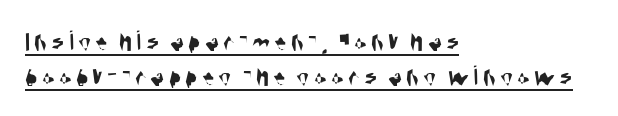
The passage shown is underscored from start to finish. This sample is left-justified, so line endings fall wherever the words run out. Unlike a traditional serif, this face leaves its strokes unadorned. The passage shown is typed in a proportional face where columns would drift.
